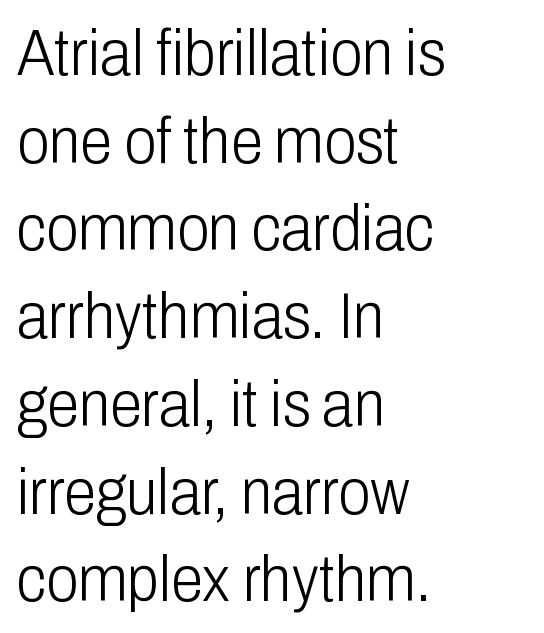
This sample uses an upright cut, with every glyph sitting square on the baseline. The paragraph shown leans on its left margin. The rows are spaced the way most documents space them. Bare-footed words on every line. To sum up the face: it is a sans, with no serifs. In terms of letterspacing, this is plain default setting.
